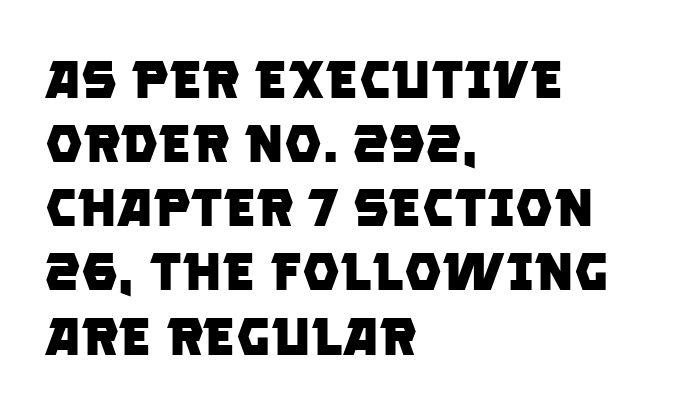
The image shows 53 px heavy sans-serif type; set left-aligned, line spacing 1.21x, normal letter spacing, not underlined; low stroke contrast and a large x-height.
